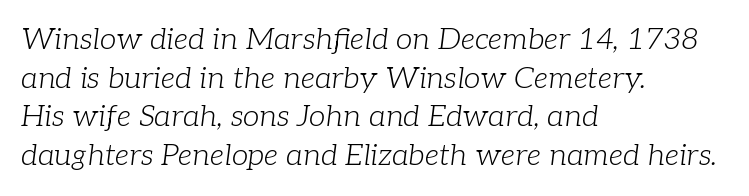
{"serif": "yes", "italic": "yes", "lean": "right", "slant_degrees": 7, "bold": "no", "weight": "light", "width": "normal", "stroke_contrast": "low", "x_height": "medium", "monospaced": "no", "underline": "no", "align": "left", "line_spacing": "normal", "line_spacing_ratio": 1.29, "letter_spacing": "normal", "letter_spacing_em": 0.0, "glyph_px": 30}
